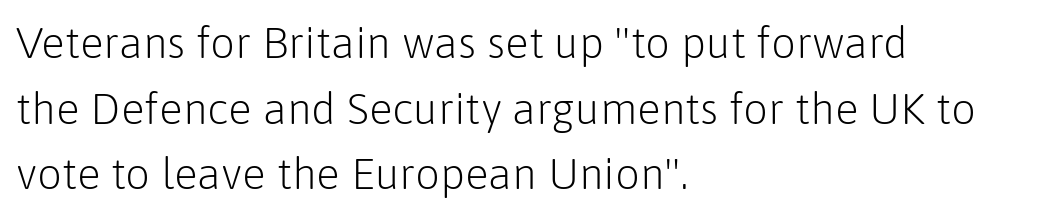
{"serif": "no", "italic": "no", "bold": "no", "weight": "light", "width": "normal", "stroke_contrast": "low", "x_height": "medium", "monospaced": "no", "underline": "no", "align": "left", "line_spacing": "normal", "line_spacing_ratio": 1.49, "letter_spacing": "normal", "letter_spacing_em": 0.0, "glyph_px": 44}
